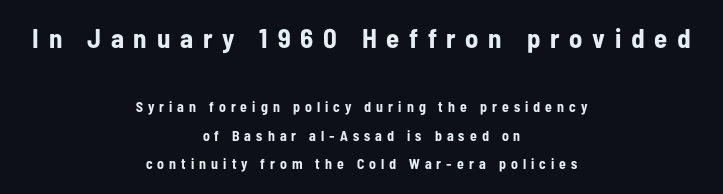
Typesetter's note — upper block bumped up in size, lower block left smaller. Weight check: bold — yes, fully. The designer dialed line spacing up above the default. Beneath every word, the page is bare. The letters stand straight up with perfectly vertical stems.
